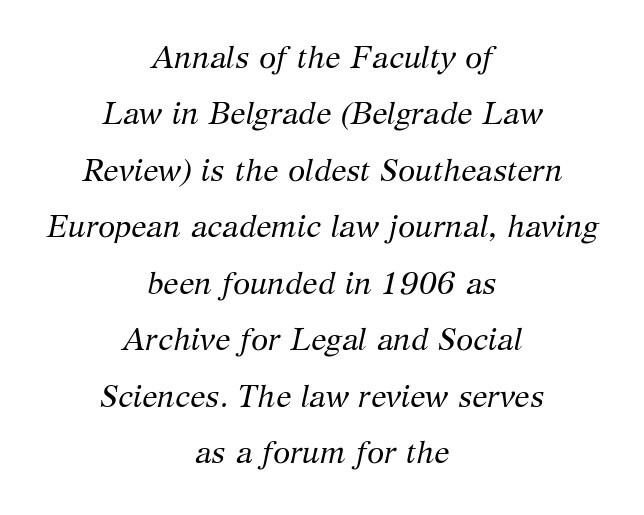
The image shows 31 px regular-weight serif type, italic (leaning right); set centered, line spacing 1.82x, normal letter spacing, not underlined; medium stroke contrast and a medium x-height.
